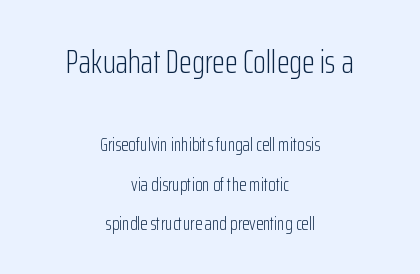
{"serif": "no", "italic": "no", "bold": "no", "weight": "light", "width": "condensed", "stroke_contrast": "low", "x_height": "medium", "monospaced": "no", "underline": "no", "align": "center", "line_spacing": "loose", "line_spacing_ratio": 2.06, "letter_spacing": "normal", "letter_spacing_em": 0.0, "larger_block": "first", "size_ratio": 1.74, "glyph_px": 33}
